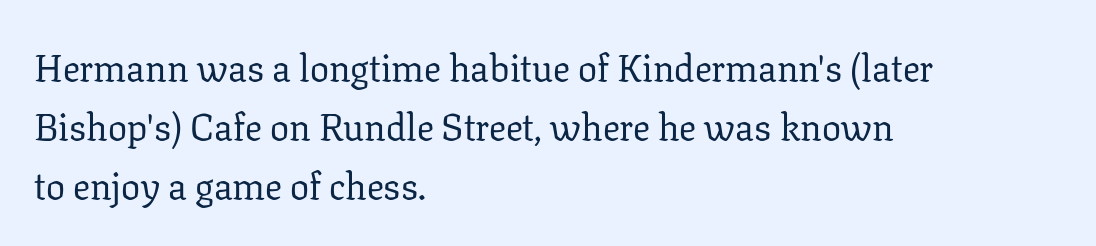
The image shows 38 px regular-weight serif type, upright; set left-aligned, normal line spacing (1.55x), normal letter spacing, not underlined; low stroke contrast and a medium x-height.
